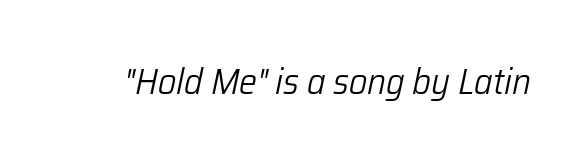
The image shows 36 px light type, italic (leaning right); set normal letter spacing, not underlined; low stroke contrast and a medium x-height.
